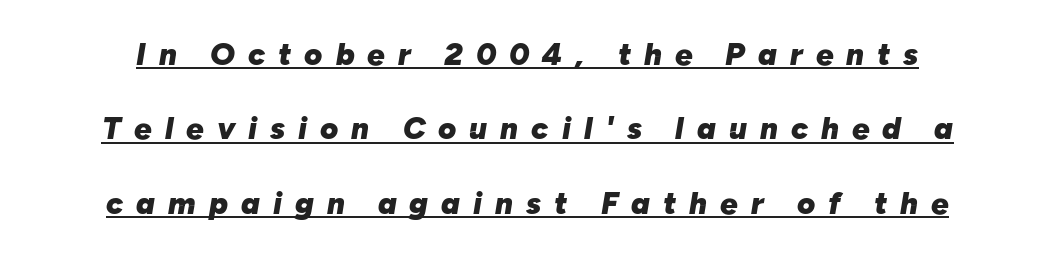
Q: Is the text bold? A: Yes.
Q: Is the text italic (slanted)? A: Yes, it leans right by about 10 degrees.
Q: Is the text underlined? A: Yes.
Q: Is the spacing between letters normal or unusually wide? A: Unusually wide.
Q: Is the spacing between lines tight, normal or loose? A: Loose.
Q: Width (condensed, normal, or wide)? A: Normal.
Q: Stroke contrast? A: Low.
Q: x-height? A: Medium.
Q: Monospaced? A: No.
